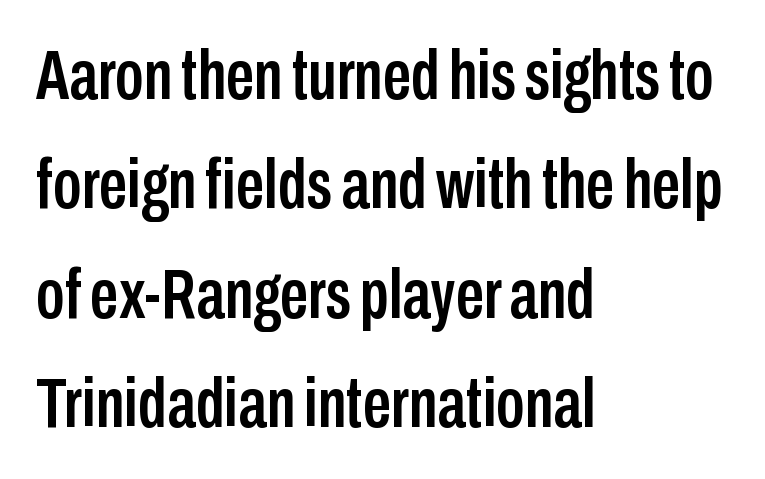
The image shows 71 px condensed sans-serif type, upright; set left-aligned, normal line spacing (1.54x), normal letter spacing, not underlined; low stroke contrast and a medium x-height.
